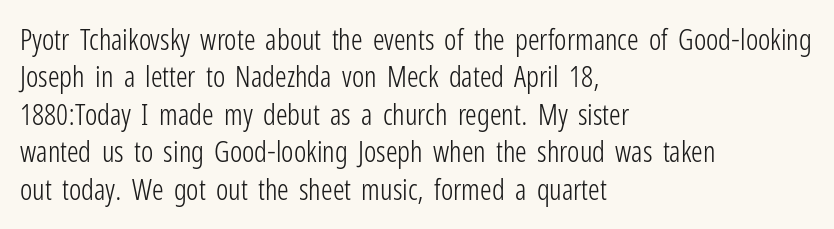
Q: Is the text bold? A: No.
Q: Is the text italic (slanted)? A: No, it is upright.
Q: Is the typeface a serif or a sans-serif typeface? A: Sans-serif.
Q: Is the text underlined? A: No.
Q: How is the paragraph aligned? A: Left-aligned.
Q: Is the spacing between letters normal or unusually wide? A: Normal.
Q: Is the spacing between lines tight, normal or loose? A: Normal.
Q: Width (condensed, normal, or wide)? A: Condensed.
Q: Stroke contrast? A: Low.
Q: x-height? A: Medium.
Q: Monospaced? A: No.
